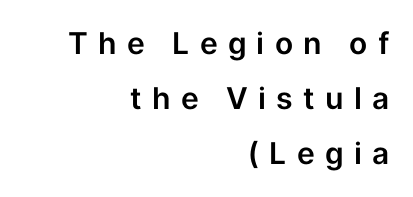
{"serif": "no", "italic": "no", "width": "normal", "stroke_contrast": "low", "x_height": "medium", "monospaced": "no", "underline": "no", "align": "right", "line_spacing_ratio": 1.84, "letter_spacing": "wide", "letter_spacing_em": 0.34, "glyph_px": 30}
